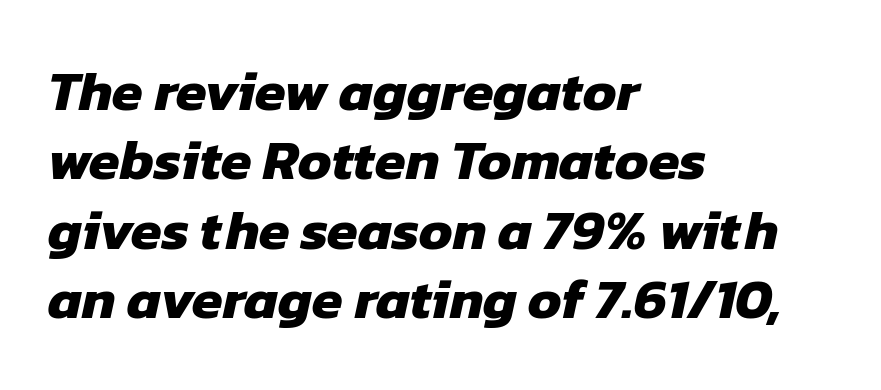
{"serif": "no", "bold": "yes", "weight": "heavy", "width": "normal", "stroke_contrast": "low", "x_height": "medium", "monospaced": "no", "underline": "no", "align": "left", "line_spacing_ratio": 1.24, "letter_spacing": "normal", "letter_spacing_em": 0.0, "glyph_px": 56}
